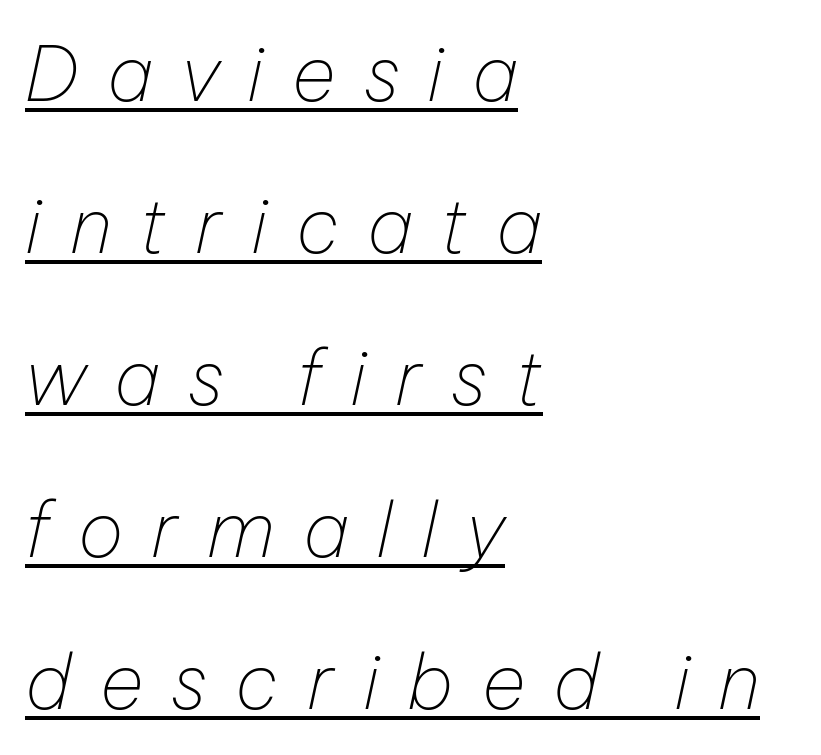
The image shows 76 px thin type, italic (leaning right); set left-aligned, loose line spacing (2.0x), unusually wide letter spacing (+0.37 em), underlined; low stroke contrast and a medium x-height.
